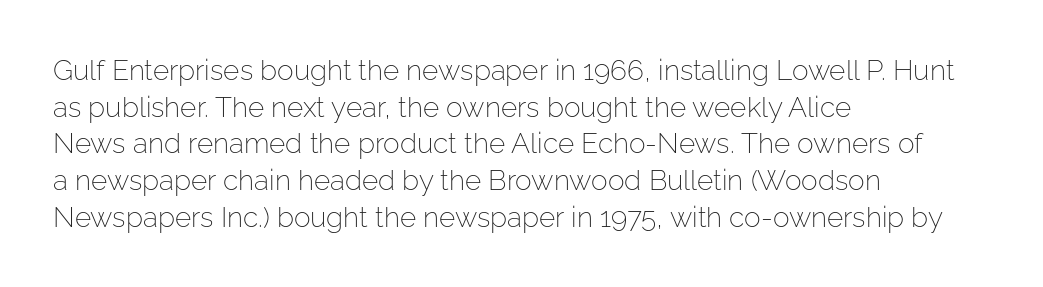
Q: Is the text bold? A: No.
Q: Is the text italic (slanted)? A: No, it is upright.
Q: Is the typeface a serif or a sans-serif typeface? A: Sans-serif.
Q: Is the text underlined? A: No.
Q: How is the paragraph aligned? A: Left-aligned.
Q: Is the spacing between letters normal or unusually wide? A: Normal.
Q: Is the spacing between lines tight, normal or loose? A: Normal.
Q: Width (condensed, normal, or wide)? A: Normal.
Q: Stroke contrast? A: Low.
Q: x-height? A: Medium.
Q: Monospaced? A: No.
